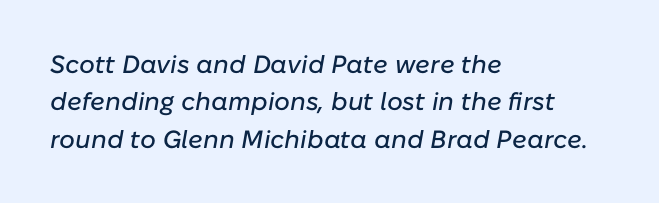
Is the block centered? No — it sits flush against the left margin. Students, observe: this is what conventionally led text looks like. These lines keep a tight, regular rhythm from letter to letter. Any mark beneath the type? The region is blank. This is oblique type, the kind used for emphasis or titles.
